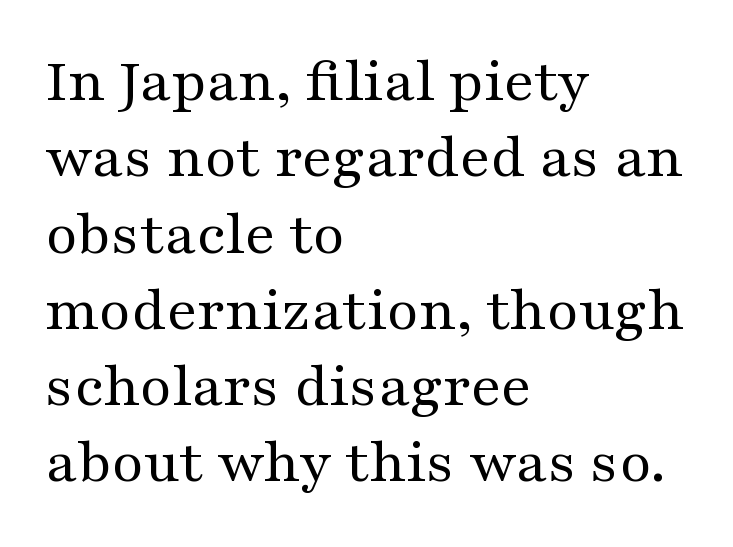
The image shows 62 px regular-weight, wide serif type, upright; set left-aligned, line spacing 1.23x, normal letter spacing, not underlined; medium stroke contrast and a medium x-height.
